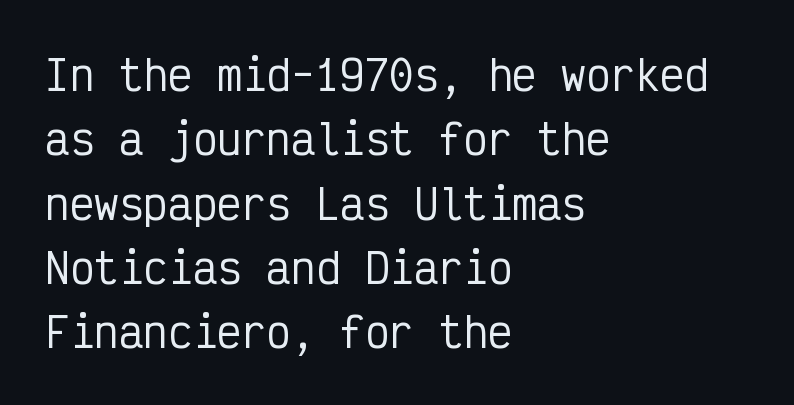
Examine the stroke ends and you'll find no serifs. Ordinary non-slanted type is in use. Compared with a centered layout, this one pins lines to the left instead. Anything drawn beneath the words? Only blank space. The passage shown is typed in a monospace face where columns stay perfectly aligned. Summary of vertical rhythm: regular, with standard interline spacing.
